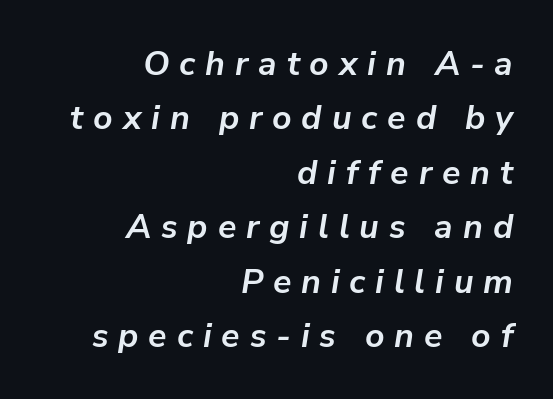
{"italic": "yes", "lean": "right", "slant_degrees": 9, "bold": "yes", "weight": "semibold", "width": "normal", "stroke_contrast": "low", "x_height": "medium", "monospaced": "no", "underline": "no", "align": "right", "line_spacing": "normal", "line_spacing_ratio": 1.6, "letter_spacing": "wide", "letter_spacing_em": 0.29, "glyph_px": 34}
